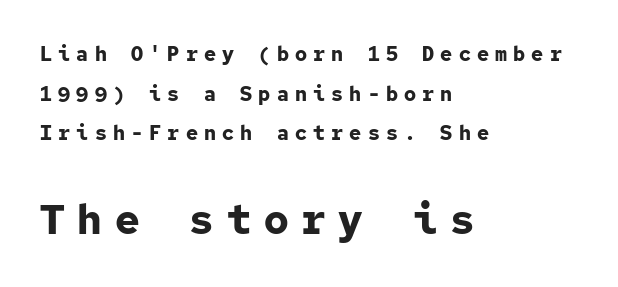
Q: Is the text bold? A: Yes.
Q: Is the text italic (slanted)? A: No, it is upright.
Q: Is the typeface a serif or a sans-serif typeface? A: Sans-serif.
Q: Is the text underlined? A: No.
Q: How is the paragraph aligned? A: Left-aligned.
Q: Is the spacing between letters normal or unusually wide? A: Unusually wide.
Q: Is the spacing between lines tight, normal or loose? A: Loose.
Q: Which block of text is set in a larger size, the first (top) or the second (bottom)? A: The second (bottom) one.
Q: Width (condensed, normal, or wide)? A: Normal.
Q: Stroke contrast? A: Low.
Q: x-height? A: Medium.
Q: Monospaced? A: Yes.
